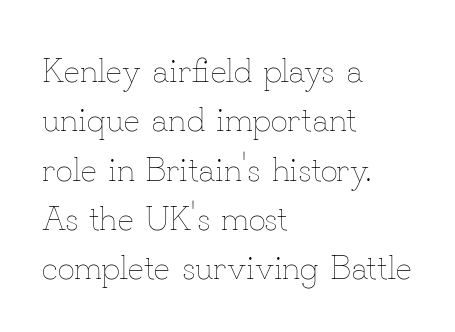
The image shows 34 px thin type, upright; set left-aligned, normal line spacing (1.45x), normal letter spacing, not underlined; low stroke contrast and a small x-height.
